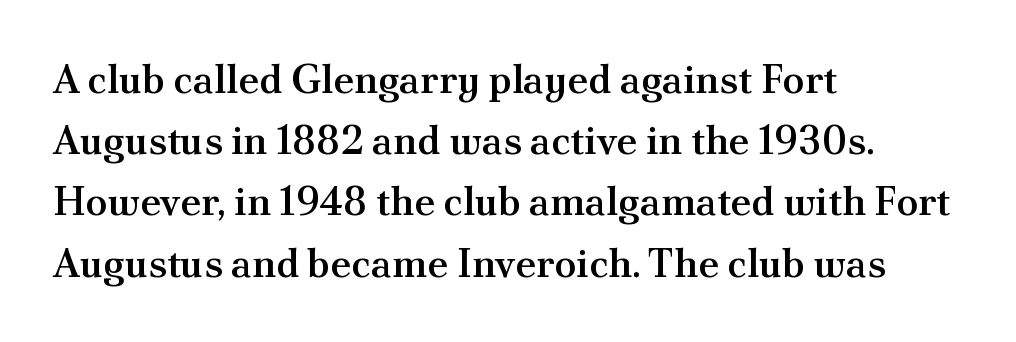
Regular leading. Words appear dense and cohesive because spacing is normal. Note the varied advance widths — an 'i' is clearly narrower than an 'm'. Only glyphs here, with clear space below each row. Old-style or modern, the face here clearly has serifs. Is there any slant? The stems are plumb.
